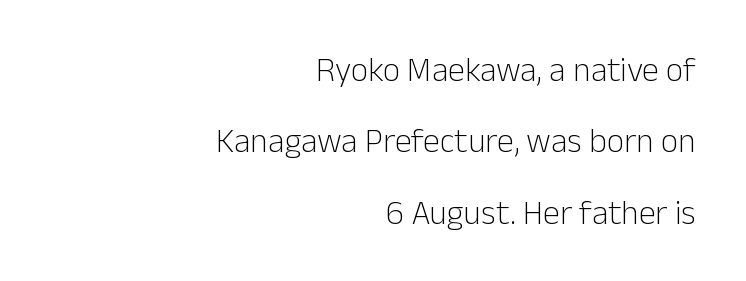
Q: Is the text bold? A: No.
Q: Is the text italic (slanted)? A: No, it is upright.
Q: Is the typeface a serif or a sans-serif typeface? A: Sans-serif.
Q: Is the text underlined? A: No.
Q: How is the paragraph aligned? A: Right-aligned.
Q: Is the spacing between letters normal or unusually wide? A: Normal.
Q: Is the spacing between lines tight, normal or loose? A: Loose.
Q: Width (condensed, normal, or wide)? A: Normal.
Q: Stroke contrast? A: Low.
Q: x-height? A: Medium.
Q: Monospaced? A: No.
